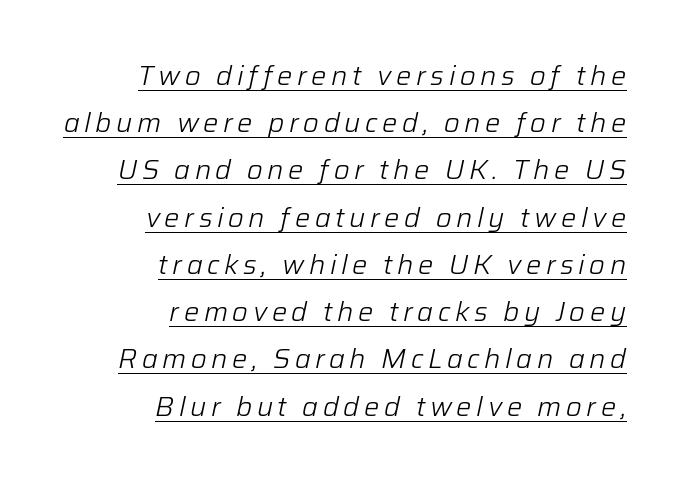
The image shows 27 px text type, italic (leaning right); set right-aligned, line spacing 1.75x, underlined.
